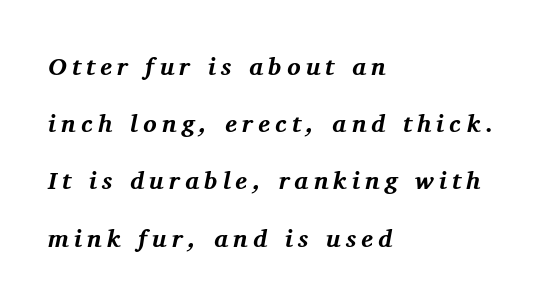
{"italic": "yes", "lean": "right", "slant_degrees": 11, "bold": "yes", "underline": "no", "align": "left", "line_spacing": "loose", "line_spacing_ratio": 2.29, "letter_spacing": "wide", "letter_spacing_em": 0.21, "glyph_px": 25}
